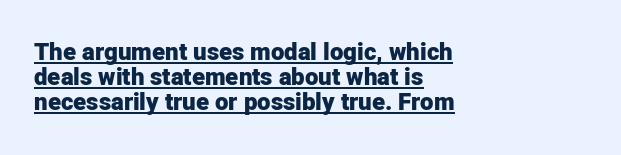
{"italic": "no", "bold": "yes", "underline": "yes", "align": "left", "line_spacing": "tight", "line_spacing_ratio": 1.04, "letter_spacing": "normal", "letter_spacing_em": 0.0, "glyph_px": 24}
